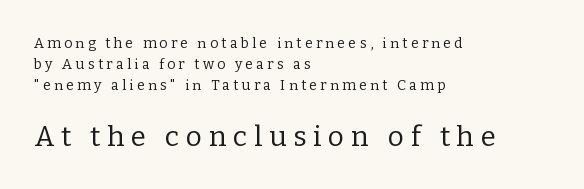
The image shows 28 px regular-weight serif type, upright; set left-aligned, normal line spacing (1.5x), unusually wide letter spacing (+0.24 em), not underlined; the second (bottom) block is 2.0x larger; low stroke contrast and a medium x-height.
